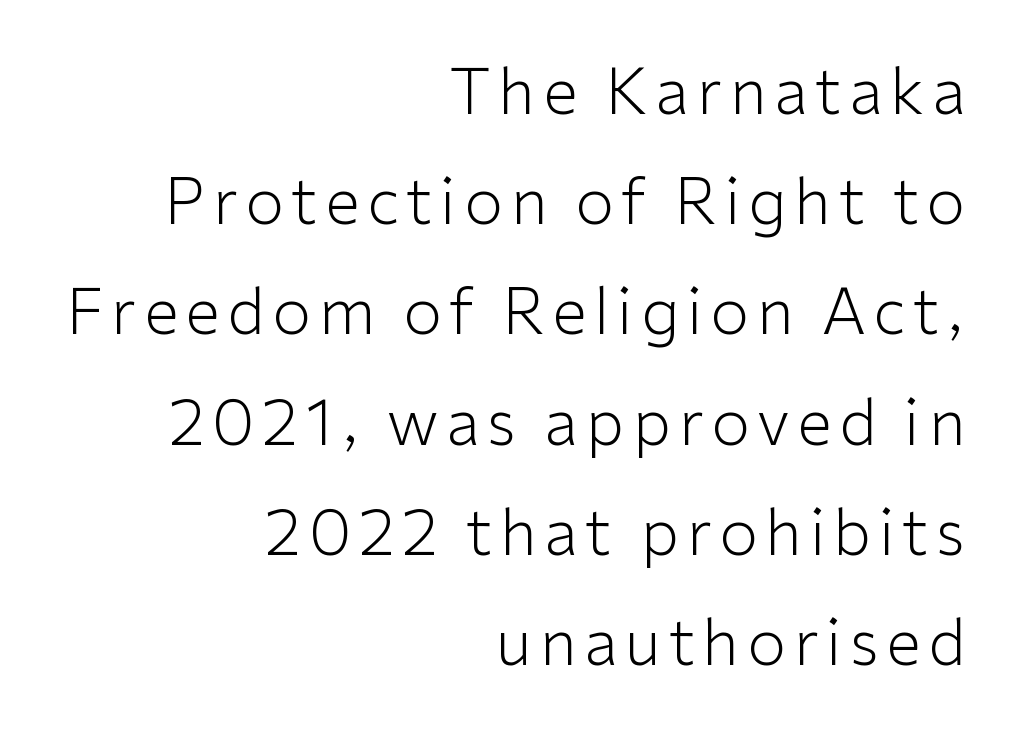
The image shows 63 px light sans-serif type, upright; set right-aligned, line spacing 1.75x, not underlined; low stroke contrast and a medium x-height.
